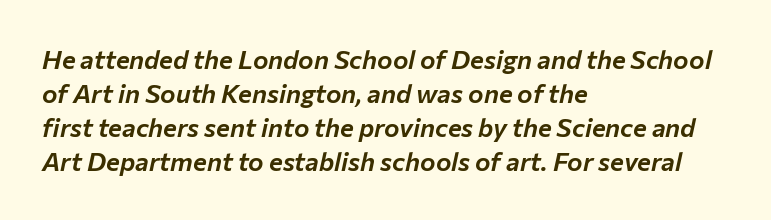
{"italic": "yes", "lean": "right", "slant_degrees": 12, "underline": "no", "align": "left", "line_spacing": "normal", "line_spacing_ratio": 1.31, "letter_spacing": "normal", "letter_spacing_em": 0.0, "glyph_px": 26}
